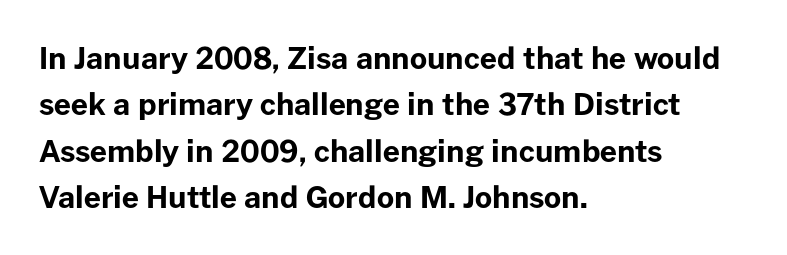
Underline: absent. Heavy, bold letterforms. The text was rendered using a sans face with plain stroke endings. The gaps between neighbouring characters are ordinary and unremarkable. The face used here is proportionally spaced, like ordinary book or web type. Ascenders rise straight up at ninety degrees.
